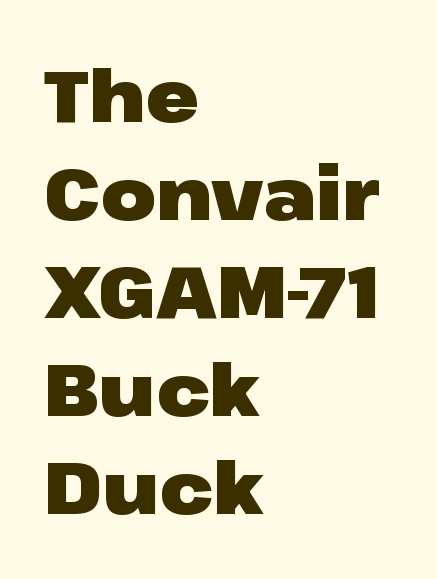
The image shows 72 px heavy, wide sans-serif type, upright; set left-aligned, normal line spacing (1.36x), normal letter spacing, not underlined; low stroke contrast and a medium x-height.
